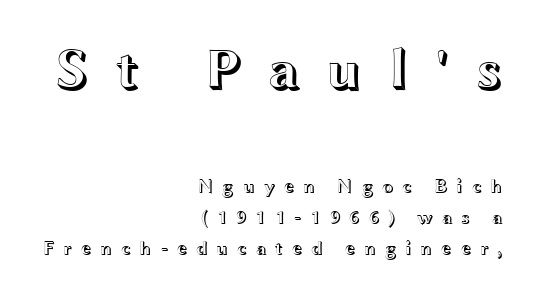
{"italic": "no", "width": "wide", "x_height": "medium", "monospaced": "no", "underline": "no", "align": "right", "line_spacing": "normal", "line_spacing_ratio": 1.64, "letter_spacing": "wide", "letter_spacing_em": 0.45, "larger_block": "first", "size_ratio": 3.0, "glyph_px": 57}
